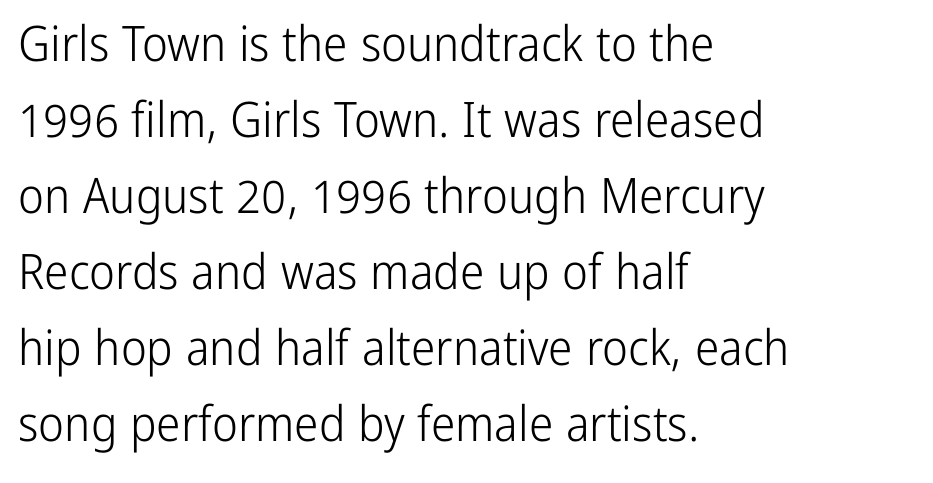
{"serif": "no", "italic": "no", "bold": "no", "weight": "light", "width": "condensed", "stroke_contrast": "low", "x_height": "medium", "monospaced": "no", "underline": "no", "align": "left", "line_spacing": "normal", "line_spacing_ratio": 1.55, "letter_spacing": "normal", "letter_spacing_em": 0.0, "glyph_px": 49}
